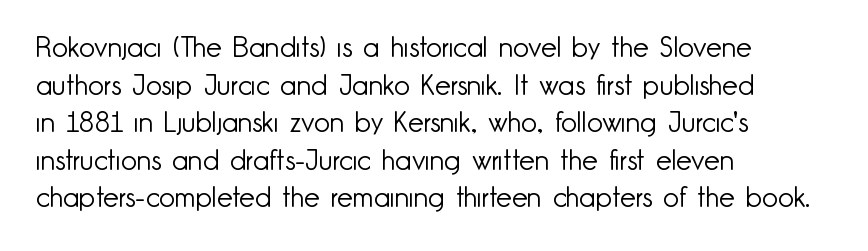
{"serif": "no", "italic": "no", "bold": "no", "weight": "light", "width": "normal", "stroke_contrast": "low", "x_height": "small", "monospaced": "no", "underline": "no", "align": "left", "line_spacing": "normal", "line_spacing_ratio": 1.34, "letter_spacing": "normal", "letter_spacing_em": 0.0, "glyph_px": 28}
